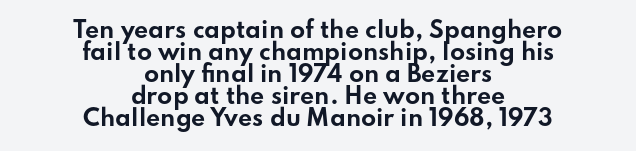
Q: Is the text bold? A: Yes.
Q: Is the text italic (slanted)? A: No, it is upright.
Q: Is the text underlined? A: No.
Q: How is the paragraph aligned? A: Centered.
Q: Is the spacing between letters normal or unusually wide? A: Normal.
Q: Is the spacing between lines tight, normal or loose? A: Tight.
